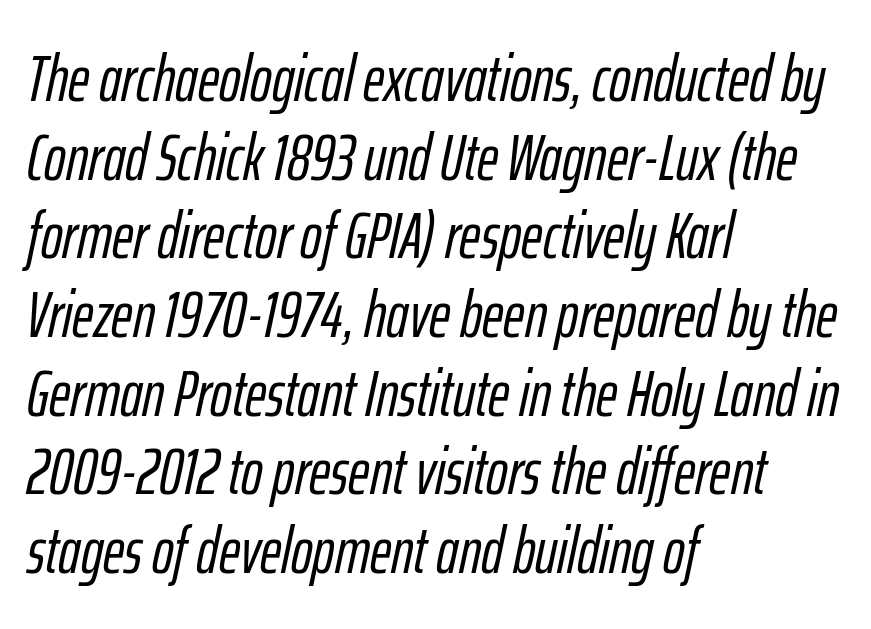
The image shows 65 px condensed type, italic (leaning right); set left-aligned, line spacing 1.21x, normal letter spacing, not underlined; low stroke contrast and a medium x-height.
